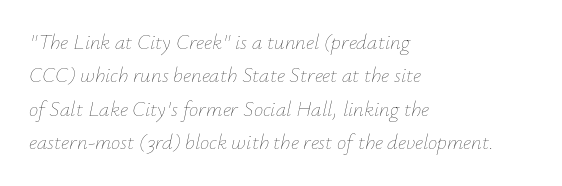
The image shows 21 px text type, italic (leaning right); set left-aligned, normal line spacing (1.59x), normal letter spacing, not underlined.
